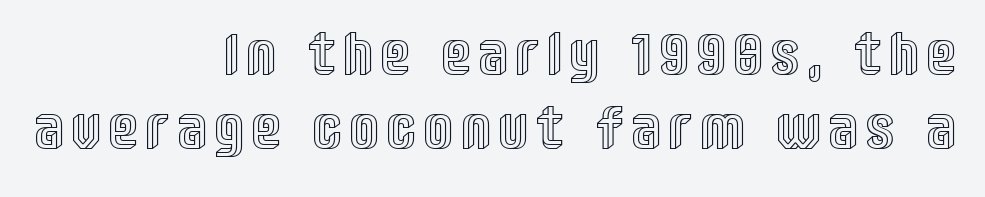
The image shows 58 px condensed type, upright; set right-aligned, normal line spacing (1.27x), unusually wide letter spacing (+0.21 em), not underlined; a large x-height.
